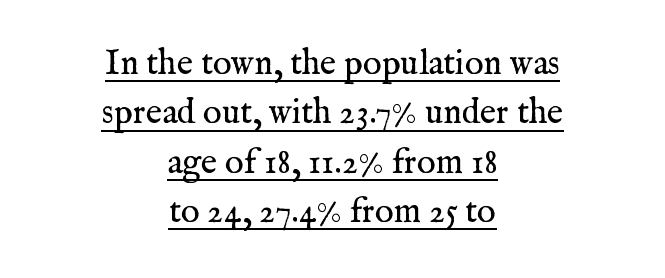
The image shows 35 px regular-weight serif type, upright; set centered, normal line spacing (1.41x), normal letter spacing, underlined; medium stroke contrast and a medium x-height.
